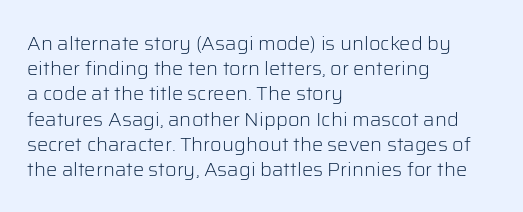
The image shows 20 px text type, upright; set left-aligned, normal line spacing (1.26x), normal letter spacing, not underlined.
